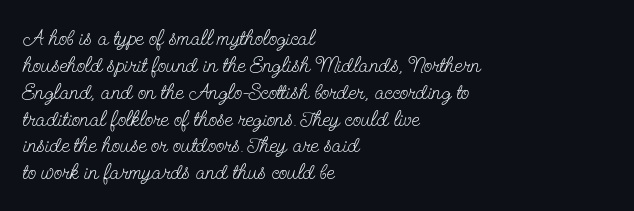
The image shows 22 px text type; set left-aligned, line spacing 1.22x, normal letter spacing, not underlined.
